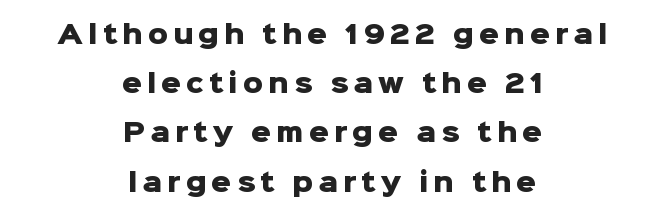
The image shows 25 px bold type, upright; set centered, loose line spacing (1.97x), unusually wide letter spacing (+0.2 em), not underlined.
